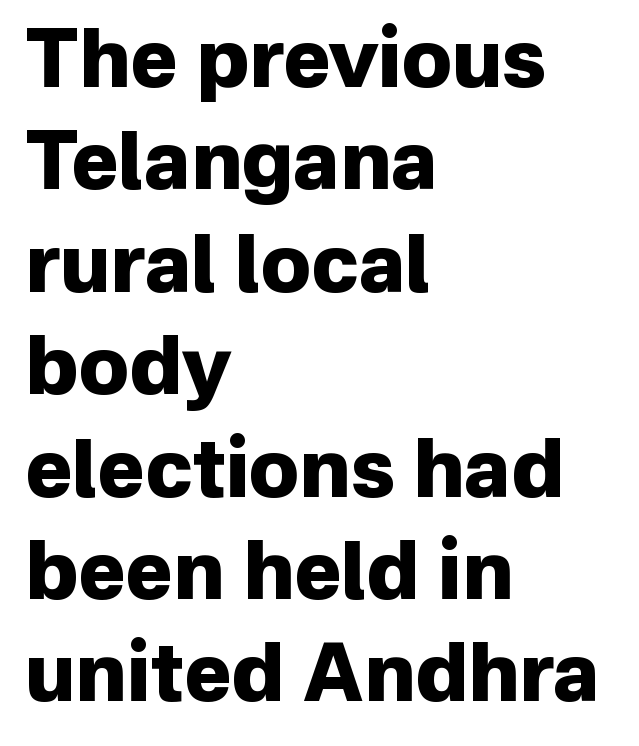
Are there feet on the stems? There aren't — it's a sans. This block has exactly the height ordinary leading produces. Note the varied advance widths — an 'i' is clearly narrower than an 'm'. Descender tails drop into unmarked territory.
